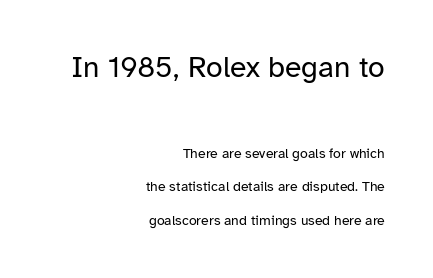
Q: Is the text bold? A: No.
Q: Is the text italic (slanted)? A: No, it is upright.
Q: Is the typeface a serif or a sans-serif typeface? A: Sans-serif.
Q: Is the text underlined? A: No.
Q: How is the paragraph aligned? A: Right-aligned.
Q: Is the spacing between letters normal or unusually wide? A: Normal.
Q: Is the spacing between lines tight, normal or loose? A: Loose.
Q: Which block of text is set in a larger size, the first (top) or the second (bottom)? A: The first (top) one.
Q: Width (condensed, normal, or wide)? A: Normal.
Q: Stroke contrast? A: Low.
Q: x-height? A: Medium.
Q: Monospaced? A: No.
